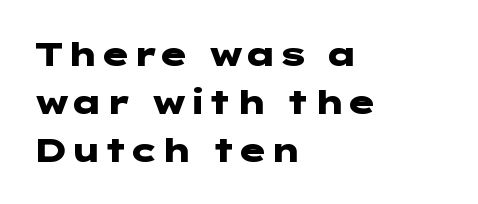
Q: Is the text bold? A: Yes.
Q: Is the text italic (slanted)? A: No, it is upright.
Q: Is the typeface a serif or a sans-serif typeface? A: Sans-serif.
Q: Is the text underlined? A: No.
Q: How is the paragraph aligned? A: Left-aligned.
Q: Is the spacing between letters normal or unusually wide? A: Normal.
Q: Is the spacing between lines tight, normal or loose? A: Normal.
Q: Width (condensed, normal, or wide)? A: Wide.
Q: Stroke contrast? A: Low.
Q: x-height? A: Medium.
